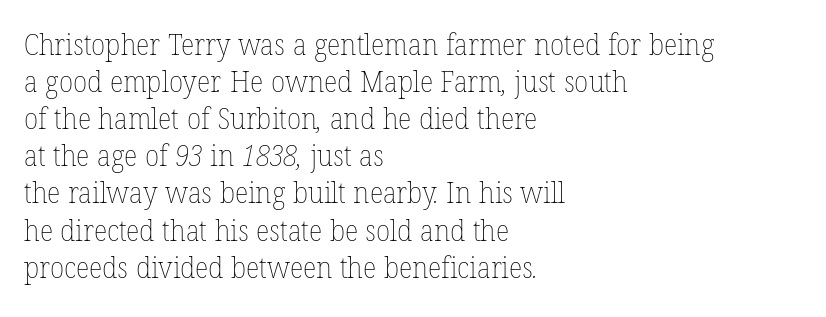
Q: Is the text bold? A: No.
Q: Is the text underlined? A: No.
Q: How is the paragraph aligned? A: Left-aligned.
Q: Is the spacing between letters normal or unusually wide? A: Normal.
Q: Is the spacing between lines tight, normal or loose? A: Normal.
Q: Width (condensed, normal, or wide)? A: Normal.
Q: Stroke contrast? A: Low.
Q: x-height? A: Medium.
Q: Monospaced? A: No.
